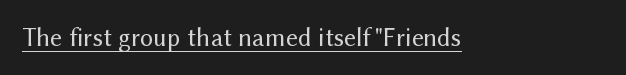
The image shows 26 px text type, upright; set normal letter spacing, underlined.
